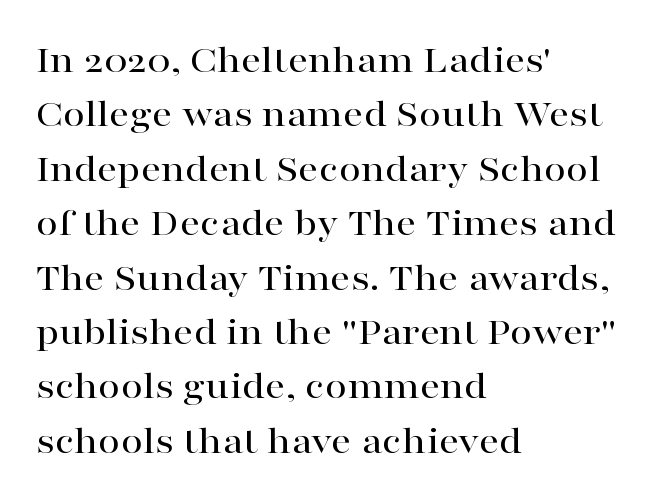
{"serif": "yes", "italic": "no", "width": "wide", "stroke_contrast": "high", "x_height": "medium", "monospaced": "no", "underline": "no", "align": "left", "line_spacing": "normal", "line_spacing_ratio": 1.36, "letter_spacing": "normal", "letter_spacing_em": 0.0, "glyph_px": 40}
